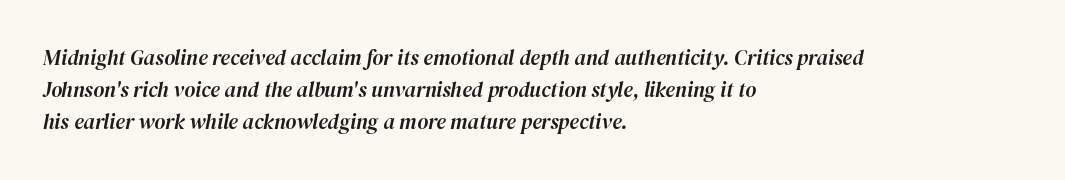
Q: Is the text italic (slanted)? A: Yes, it leans right by about 12 degrees.
Q: Is the text underlined? A: No.
Q: How is the paragraph aligned? A: Left-aligned.
Q: Is the spacing between letters normal or unusually wide? A: Normal.
Q: Is the spacing between lines tight, normal or loose? A: Normal.
